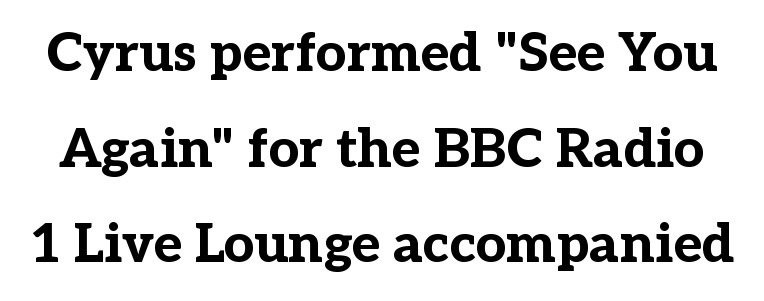
Q: Is the text bold? A: Yes.
Q: Is the text italic (slanted)? A: No, it is upright.
Q: Is the typeface a serif or a sans-serif typeface? A: Serif.
Q: Is the text underlined? A: No.
Q: Is the spacing between letters normal or unusually wide? A: Normal.
Q: Width (condensed, normal, or wide)? A: Normal.
Q: Stroke contrast? A: Low.
Q: x-height? A: Medium.
Q: Monospaced? A: No.
